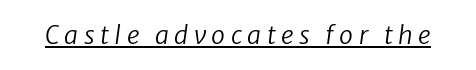
The image shows 25 px text type, italic (leaning right); set unusually wide letter spacing (+0.22 em), underlined.
